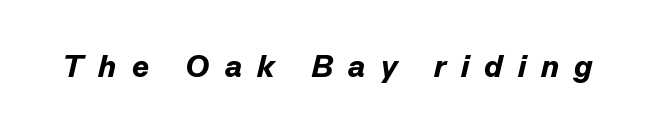
{"italic": "yes", "lean": "right", "slant_degrees": 13, "bold": "yes", "weight": "bold", "width": "normal", "stroke_contrast": "low", "x_height": "medium", "monospaced": "no", "underline": "no", "letter_spacing": "wide", "letter_spacing_em": 0.47, "glyph_px": 32}
